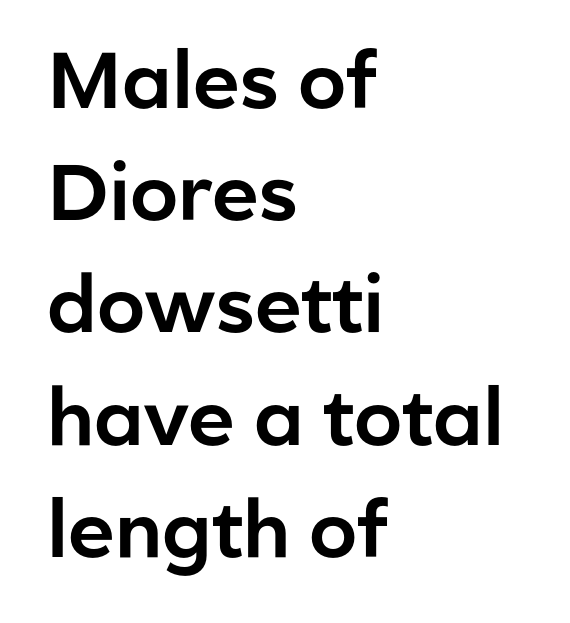
Q: Is the text italic (slanted)? A: No, it is upright.
Q: Is the typeface a serif or a sans-serif typeface? A: Sans-serif.
Q: Is the text underlined? A: No.
Q: How is the paragraph aligned? A: Left-aligned.
Q: Is the spacing between letters normal or unusually wide? A: Normal.
Q: Is the spacing between lines tight, normal or loose? A: Normal.
Q: Width (condensed, normal, or wide)? A: Normal.
Q: Stroke contrast? A: Low.
Q: x-height? A: Medium.
Q: Monospaced? A: No.
